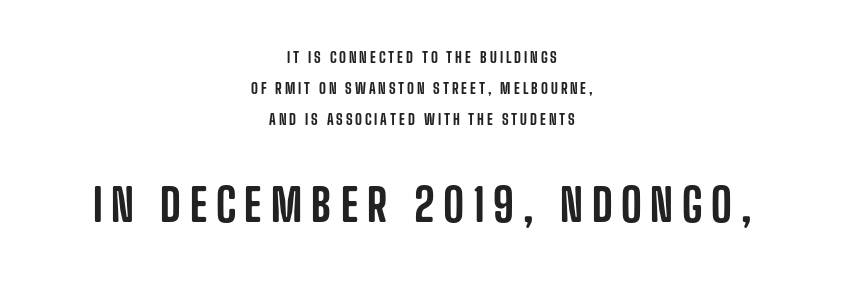
{"serif": "no", "italic": "no", "width": "condensed", "stroke_contrast": "low", "x_height": "large", "monospaced": "no", "underline": "no", "align": "center", "line_spacing": "loose", "line_spacing_ratio": 2.07, "larger_block": "second", "size_ratio": 3.0, "glyph_px": 45}
